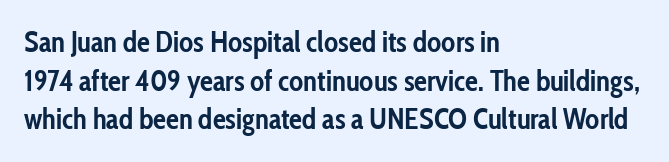
Q: Is the text bold? A: Yes.
Q: Is the text italic (slanted)? A: No, it is upright.
Q: Is the typeface a serif or a sans-serif typeface? A: Sans-serif.
Q: Is the text underlined? A: No.
Q: How is the paragraph aligned? A: Left-aligned.
Q: Is the spacing between letters normal or unusually wide? A: Normal.
Q: Is the spacing between lines tight, normal or loose? A: Normal.
Q: Width (condensed, normal, or wide)? A: Condensed.
Q: Stroke contrast? A: Low.
Q: x-height? A: Medium.
Q: Monospaced? A: No.
